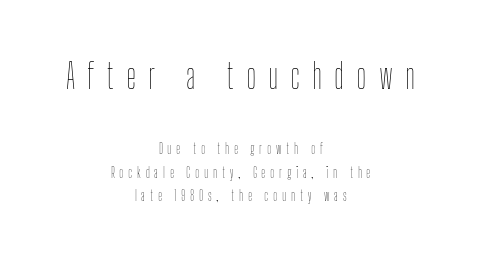
The image shows 35 px thin, condensed type, upright; set centered, normal line spacing (1.67x), unusually wide letter spacing (+0.34 em), not underlined; the first (top) block is 2.5x larger; low stroke contrast and a medium x-height.
